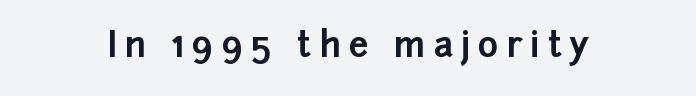
Q: Is the text bold? A: Yes.
Q: Is the text italic (slanted)? A: No, it is upright.
Q: Is the typeface a serif or a sans-serif typeface? A: Sans-serif.
Q: Is the text underlined? A: No.
Q: Is the spacing between letters normal or unusually wide? A: Unusually wide.
Q: Width (condensed, normal, or wide)? A: Normal.
Q: Stroke contrast? A: Low.
Q: x-height? A: Medium.
Q: Monospaced? A: No.
